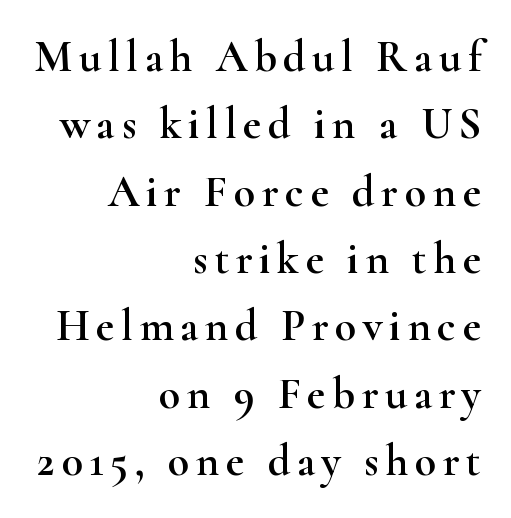
Rendered with straight, roman letterforms. A flush-right, rag-left setting is used for this passage. A normal amount of white space separates one row of letters from the next. These lines are composed in type with serifs. Is this a fixed-width face? No — the glyphs have proportional, varying widths. Quick note: underline off.
